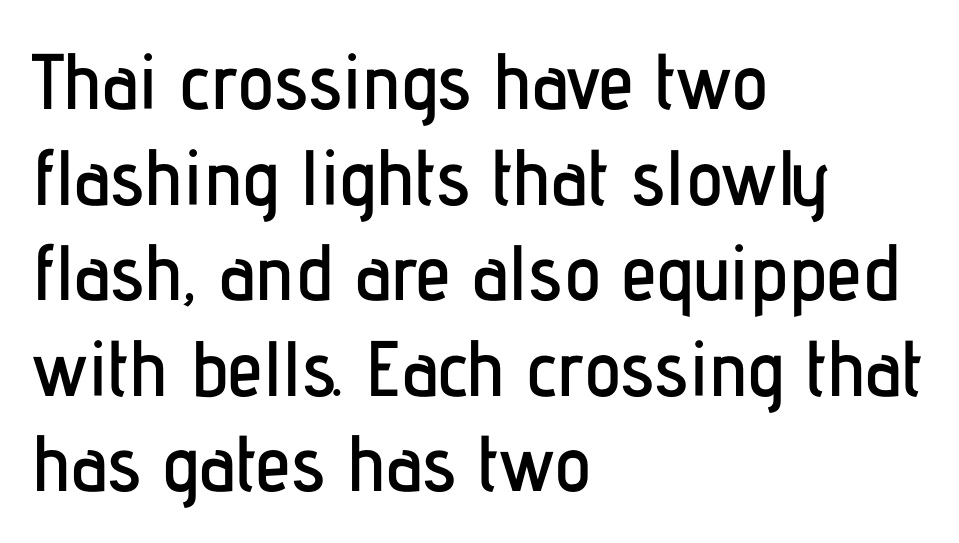
Q: Is the text italic (slanted)? A: No, it is upright.
Q: Is the typeface a serif or a sans-serif typeface? A: Sans-serif.
Q: Is the text underlined? A: No.
Q: How is the paragraph aligned? A: Left-aligned.
Q: Is the spacing between letters normal or unusually wide? A: Normal.
Q: Width (condensed, normal, or wide)? A: Condensed.
Q: Stroke contrast? A: Low.
Q: x-height? A: Medium.
Q: Monospaced? A: No.
